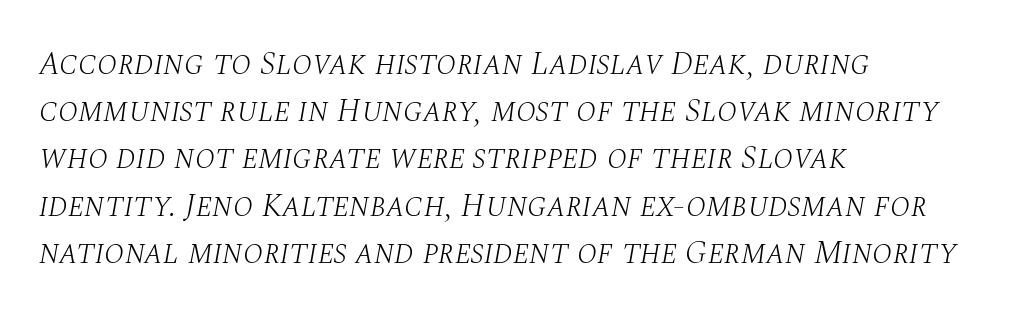
The image shows 33 px light serif type, italic (leaning right); set left-aligned, normal line spacing (1.43x), normal letter spacing, not underlined; medium stroke contrast and a large x-height.
